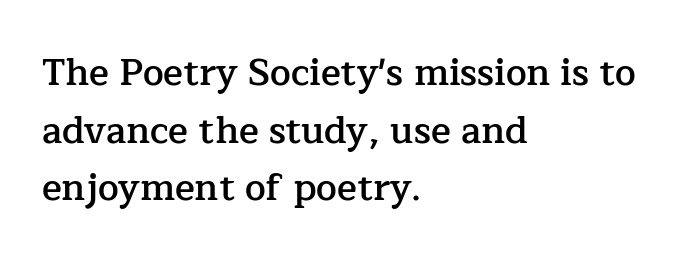
The designer went with a serif here, giving each stem small feet. These lines are set flush left with a ragged right edge. Is there any slant? The stems are plumb. Note the varied advance widths — an 'i' is clearly narrower than an 'm'. Honestly, the letter spacing is just normal — you wouldn't notice it.
